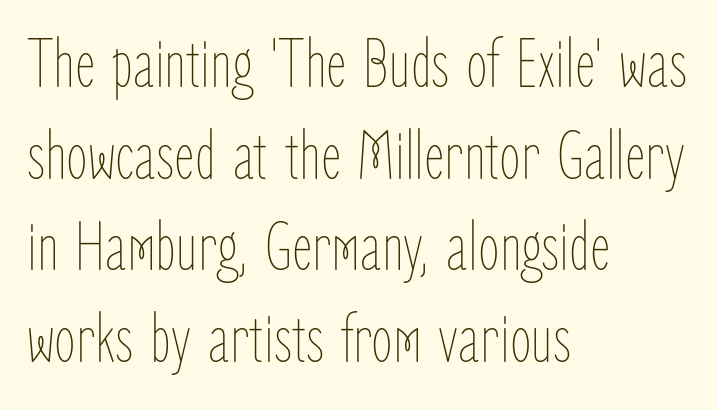
The image shows 70 px thin, condensed type, upright; set left-aligned, normal line spacing (1.31x), normal letter spacing, not underlined; low stroke contrast and a medium x-height.
